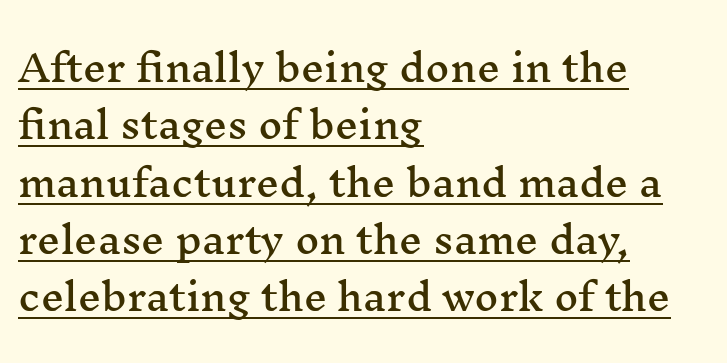
Letterform terminals end in serifs throughout the passage. A typesetter would call this proportional, since set widths differ per character. Has an underline been added? It has. Does the leading feel generous? No, just average. It's the straight-up-and-down kind of type.
